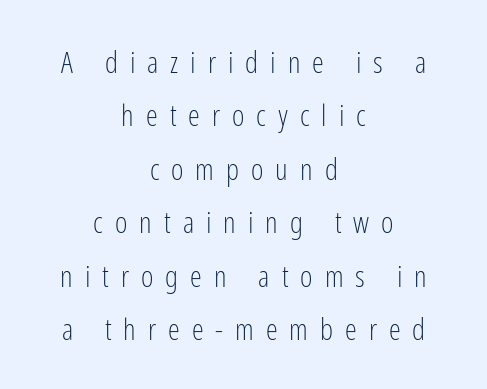
{"serif": "no", "italic": "no", "bold": "no", "weight": "light", "width": "condensed", "stroke_contrast": "low", "x_height": "medium", "monospaced": "no", "underline": "no", "align": "center", "line_spacing_ratio": 1.78, "letter_spacing": "wide", "letter_spacing_em": 0.4, "glyph_px": 30}
